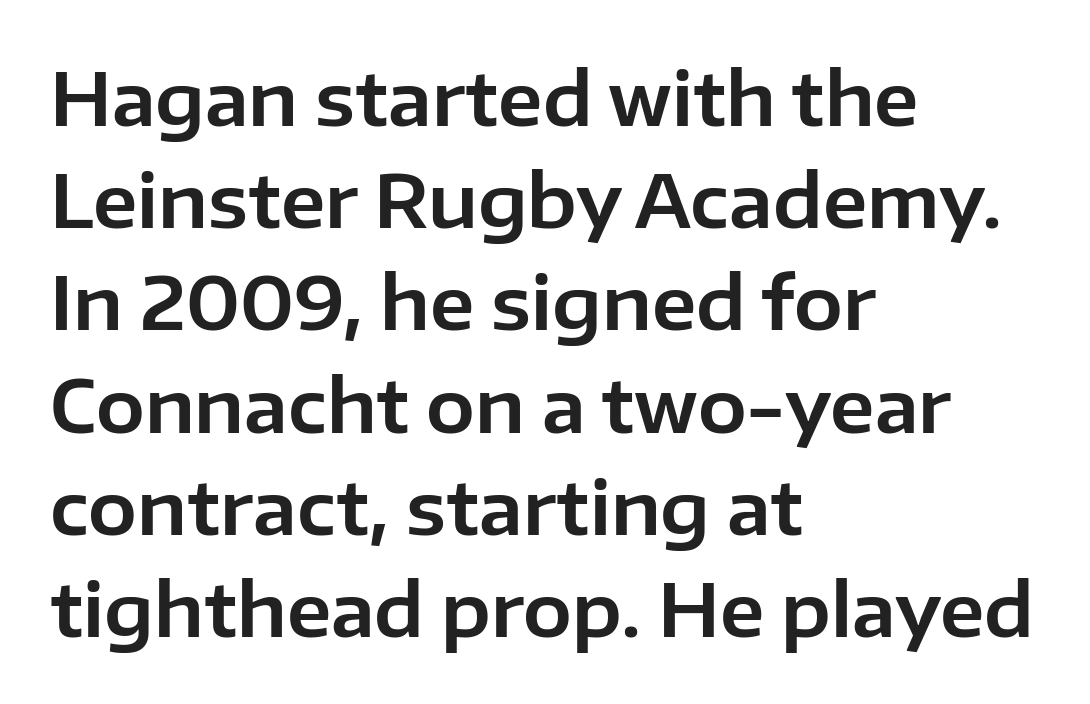
In terms of letterspacing, this is plain default setting. To sum up the face: it is a sans, with no serifs. The letters advance in unequal steps, a hallmark of proportional type. Baseline-to-baseline distance is the conventional proportion of letter height. All the whitespace from short lines collects on the right.
